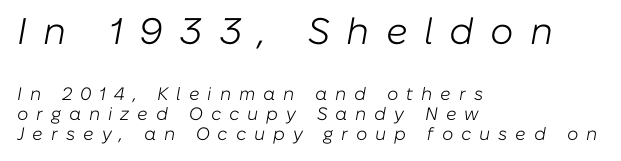
A bare baseline throughout the passage. The weight tops out at a normal text grade. A student would notice the top passage is typeset larger than what follows. You can tell it's italic because the verticals aren't actually vertical. If you drew a ruler down the left edge, every line would touch it. How are the letters spaced? Widely, with obvious added tracking.
